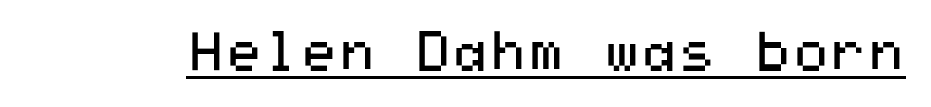
Q: Is the text bold? A: No.
Q: Is the text italic (slanted)? A: No, it is upright.
Q: Is the typeface a serif or a sans-serif typeface? A: Sans-serif.
Q: Is the text underlined? A: Yes.
Q: Is the spacing between letters normal or unusually wide? A: Normal.
Q: Width (condensed, normal, or wide)? A: Wide.
Q: Stroke contrast? A: Medium.
Q: x-height? A: Medium.
